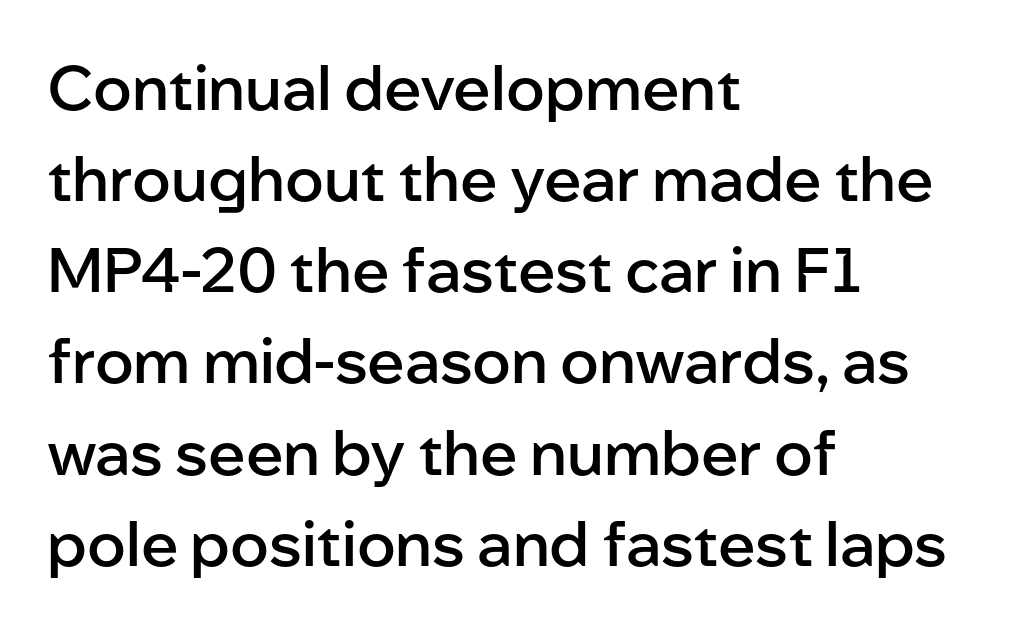
Q: Is the text bold? A: Semi-bold.
Q: Is the text italic (slanted)? A: No, it is upright.
Q: Is the typeface a serif or a sans-serif typeface? A: Sans-serif.
Q: Is the text underlined? A: No.
Q: How is the paragraph aligned? A: Left-aligned.
Q: Is the spacing between letters normal or unusually wide? A: Normal.
Q: Is the spacing between lines tight, normal or loose? A: Normal.
Q: Width (condensed, normal, or wide)? A: Normal.
Q: Stroke contrast? A: Low.
Q: x-height? A: Medium.
Q: Monospaced? A: No.
